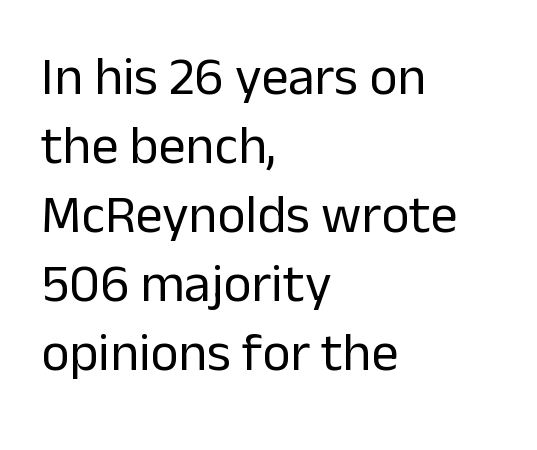
A typesetter would label this face a sans. Proportional: the letters do not fall into vertical columns. When letters stand straight like this, we call the style roman or upright. Default kerning and tracking; the words read as compact shapes. The words here are not underlined.
